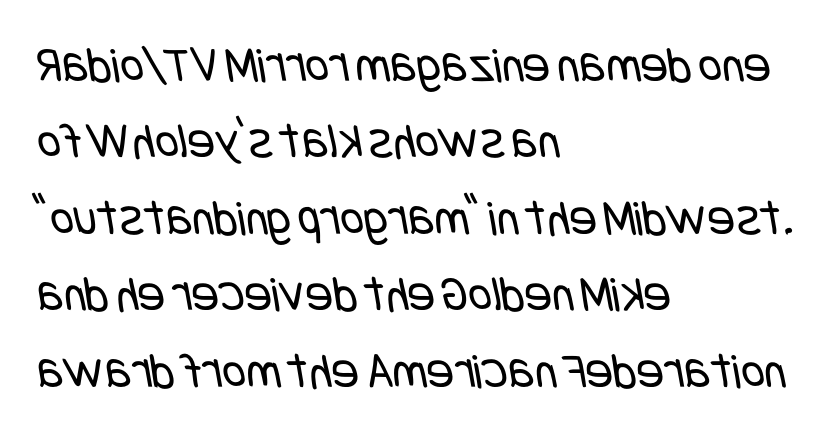
{"serif": "no", "bold": "no", "weight": "regular", "width": "condensed", "stroke_contrast": "low", "x_height": "large", "underline": "no", "align": "left", "line_spacing": "normal", "line_spacing_ratio": 1.5, "letter_spacing": "normal", "letter_spacing_em": 0.0, "glyph_px": 51}
